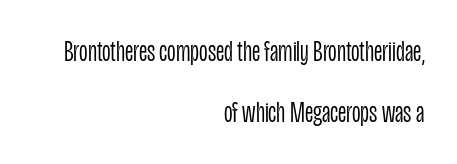
You could not count columns in this text — the font is proportionally spaced. Nope, not italic — everything's standing straight. Standard letterfit; no display-style spreading of the glyphs. Notice the wide empty band between every row — that's loose leading. The compositor pushed each line to the right boundary.
